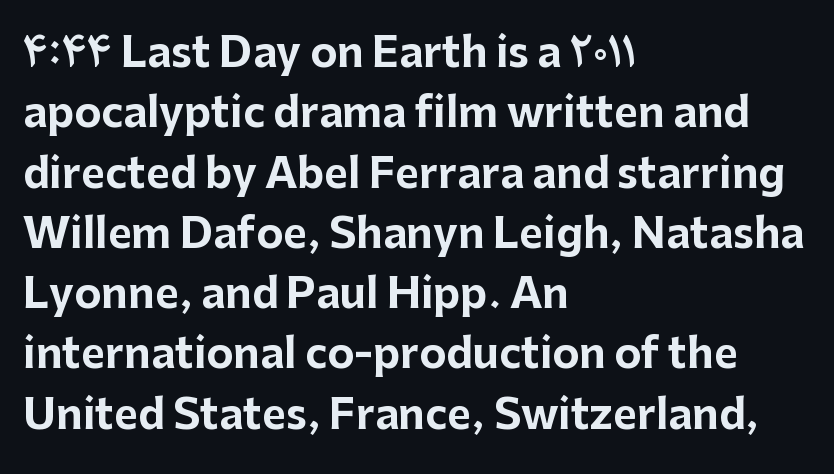
This sample uses plain, unmodified letter spacing. Heft: maximum for text — a bold. One-word summary of the alignment: left. You can tell from the bare stems that sans-serif type was used. This is the regular roman posture of the typeface.
